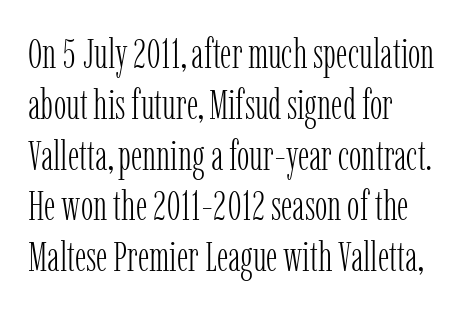
The passage shown is typed in a proportional face where columns would drift. No extra tracking has been applied to these lines. Caption: multi-line text, flush left, ragged right. Underline: absent. The typeface has the unassuming heft of standard copy or less. Notice how the stems are strictly vertical — no italics here.
